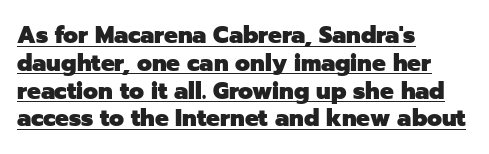
Glance below the letters and you will spot a drawn line. The specimen reads as upright at a glance. The passage is arranged the way most books set body copy — flush left. Does extra space separate the letters? No, they use regular spacing. Emphasis by weight is at full strength: bold.
